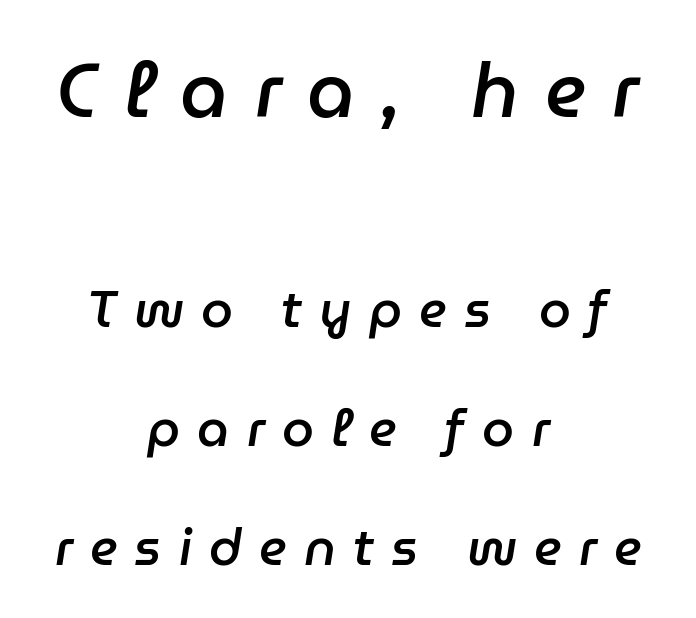
Q: Is the text bold? A: Semi-bold.
Q: Is the text italic (slanted)? A: Yes, it leans right by about 9 degrees.
Q: Is the text underlined? A: No.
Q: How is the paragraph aligned? A: Centered.
Q: Is the spacing between letters normal or unusually wide? A: Unusually wide.
Q: Is the spacing between lines tight, normal or loose? A: Loose.
Q: Which block of text is set in a larger size, the first (top) or the second (bottom)? A: The first (top) one.
Q: Width (condensed, normal, or wide)? A: Normal.
Q: Stroke contrast? A: Low.
Q: x-height? A: Medium.
Q: Monospaced? A: No.
